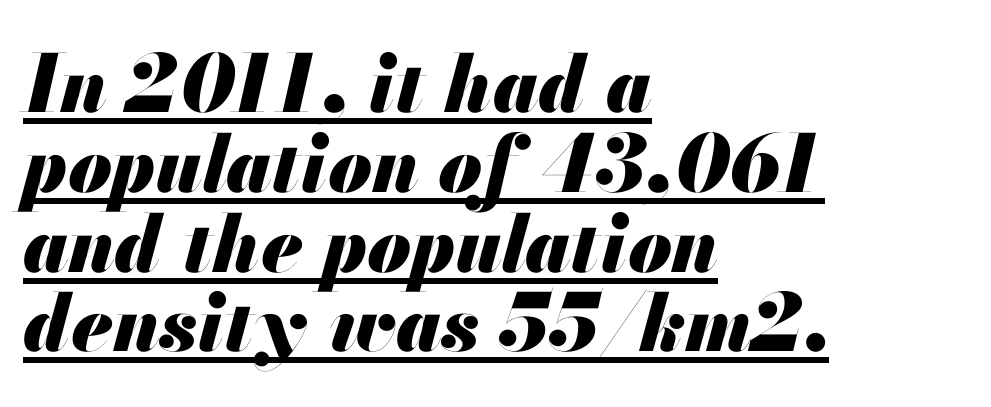
The font's italic variant was chosen for this text. The line texture is even and compact thanks to regular tracking. Honestly, the rows look squashed on top of each other. Character widths vary here, with narrow letters taking less room than wide ones. You can see a thin bar hugging the bottom of the glyphs. On the weight axis this lands at bold, roughly 700.
